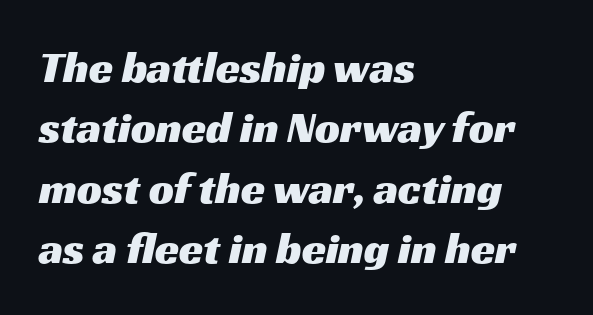
{"serif": "no", "width": "wide", "stroke_contrast": "medium", "x_height": "medium", "monospaced": "no", "underline": "no", "align": "left", "line_spacing": "normal", "line_spacing_ratio": 1.37, "letter_spacing": "normal", "letter_spacing_em": 0.0, "glyph_px": 44}
